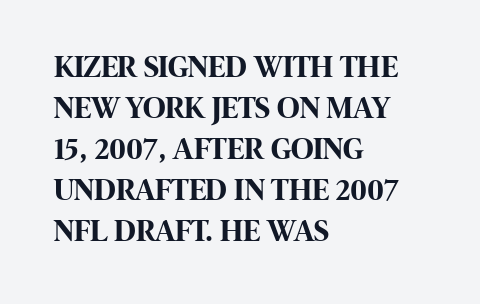
Notice how the stems are strictly vertical — no italics here. Alignment: flush left. Glance below the letters and you will spot only blank space. Do the characters align in a grid? No, the font is proportional. The rows are spaced the way most documents space them. Compared with an ordinary text face, these strokes are far heavier — a full bold.
